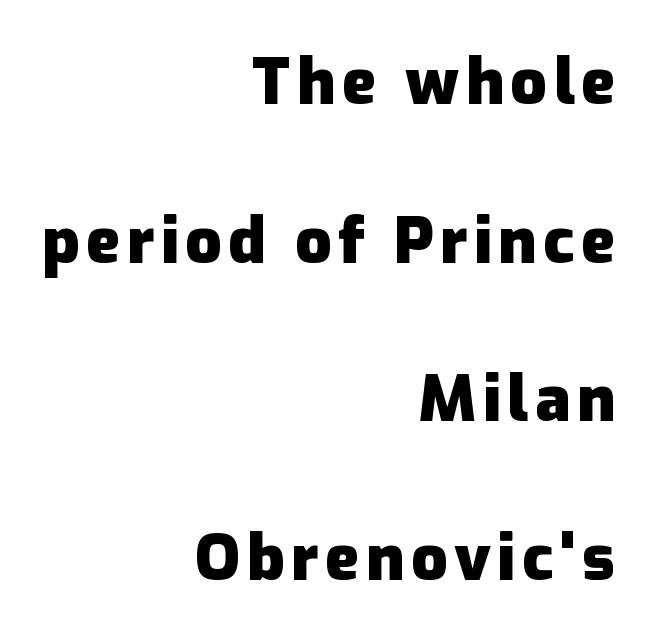
The image shows 64 px heavy sans-serif type, upright; set right-aligned, loose line spacing (2.48x), not underlined; low stroke contrast and a medium x-height.
